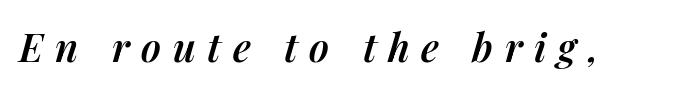
The image shows 39 px semibold type, italic (leaning right); set unusually wide letter spacing (+0.3 em), not underlined; medium stroke contrast and a medium x-height.
